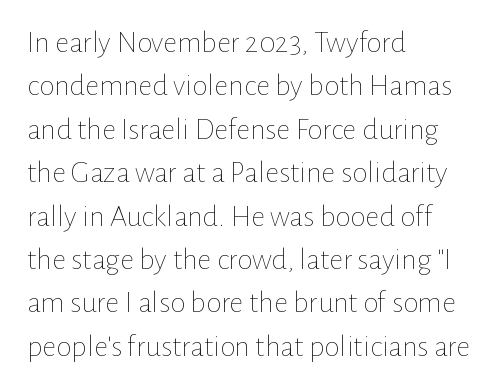
A bare baseline throughout the passage. These lines were composed using upright roman letters. A typesetter would call this zero additional tracking. Proportional: the letters do not fall into vertical columns. This reads as an unemphasized weight, regular at the heaviest. Layout note: lines flush left.
